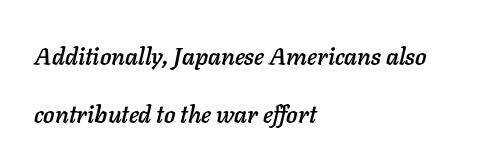
Bare-footed words on every line. The lettering tilts uniformly, giving the passage an italic look. This rendering uses left alignment, leaving the right contour irregular. Tracking here is standard; glyphs follow each other at the usual distance. Whoever set this chose breathing room over compactness in the vertical rhythm.
